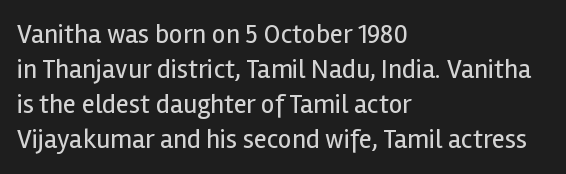
The image shows 27 px text type, upright; set left-aligned, normal line spacing (1.3x), normal letter spacing, not underlined.
